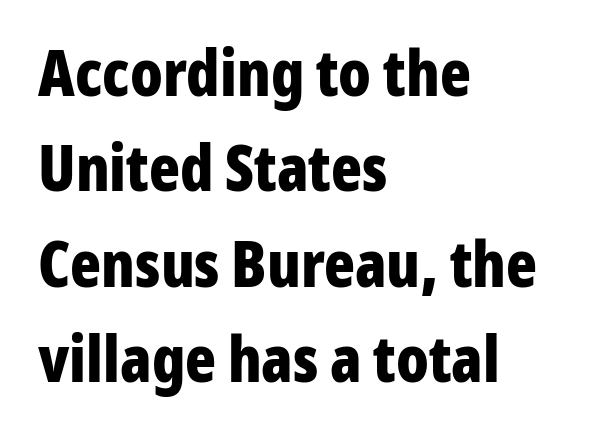
Observe the absence of serifs on each vertical stroke in this sample. Horizontal bands of white between lines are of average thickness. Notice how thick the strokes are: this is what a full bold looks like. Varying glyph widths throughout — classic text-font behaviour. Unlike italic type, these characters show no tilt at all. Reading down the block, your eye returns to a fixed left position each line.
